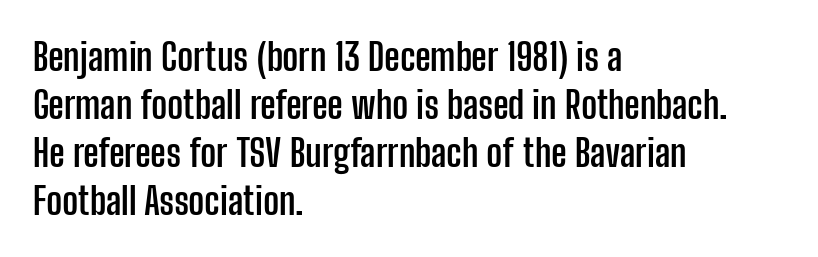
{"serif": "no", "italic": "no", "bold": "yes", "weight": "semibold", "width": "condensed", "stroke_contrast": "low", "x_height": "medium", "monospaced": "no", "underline": "no", "align": "left", "line_spacing": "normal", "line_spacing_ratio": 1.26, "letter_spacing": "normal", "letter_spacing_em": 0.0, "glyph_px": 38}
